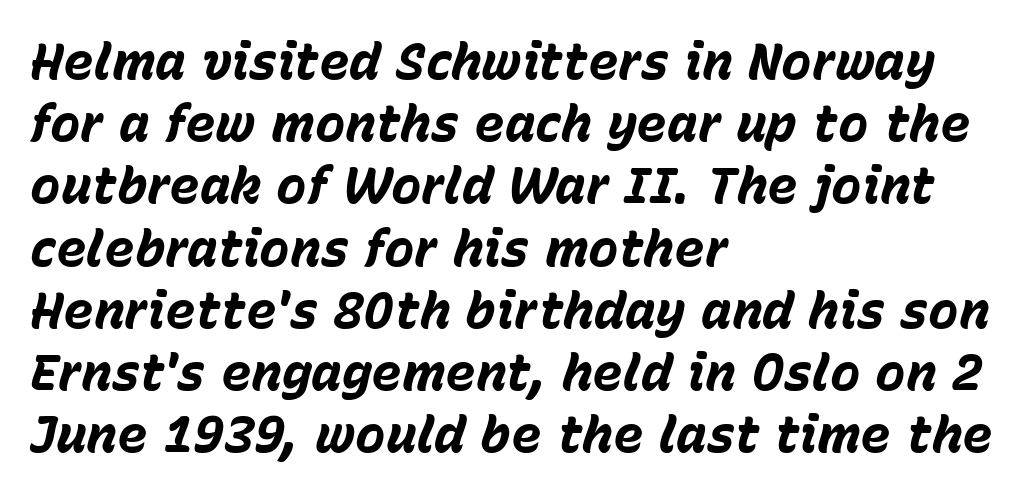
How are the letters spaced? Ordinarily, with no added tracking. The words here are not underlined. Proportional: the letters do not fall into vertical columns. These lines were composed using italics. Heft: maximum for text — a bold. Teacher's note: observe the even left margin — that is flush-left alignment.
